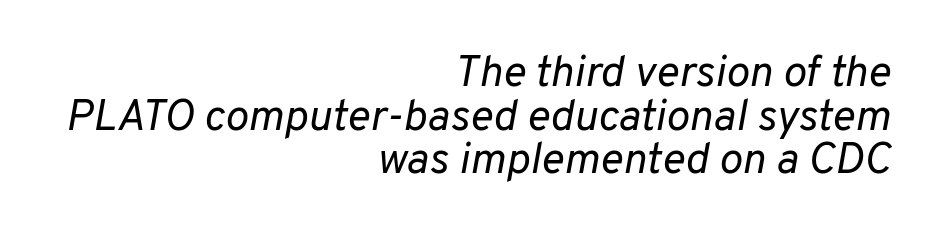
{"italic": "yes", "lean": "right", "slant_degrees": 10, "bold": "no", "weight": "regular", "width": "normal", "stroke_contrast": "low", "x_height": "medium", "monospaced": "no", "underline": "no", "align": "right", "line_spacing": "tight", "line_spacing_ratio": 0.99, "letter_spacing": "normal", "letter_spacing_em": 0.0, "glyph_px": 44}
